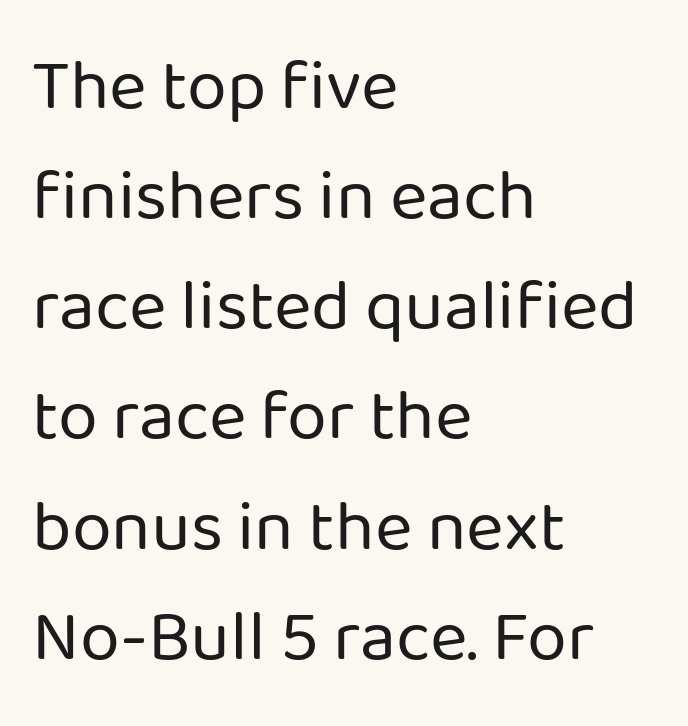
{"serif": "no", "italic": "no", "bold": "no", "weight": "regular", "width": "normal", "stroke_contrast": "low", "x_height": "medium", "monospaced": "no", "underline": "no", "align": "left", "line_spacing": "normal", "line_spacing_ratio": 1.53, "letter_spacing": "normal", "letter_spacing_em": 0.0, "glyph_px": 72}
